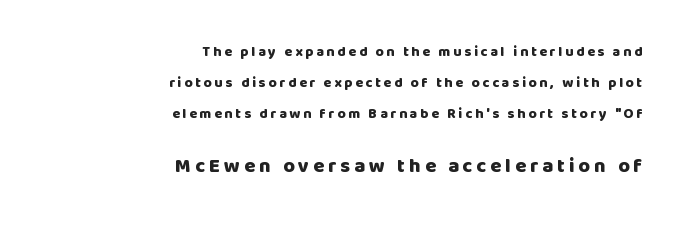
Look at the glyph heights: the lower group is clearly the bigger setting. Underline: absent. Caption: bold face, heavy strokes. Rows of type keep a wide berth in the vertical direction. Compared with a flush-left layout, this one pins lines to the opposite, right side.
